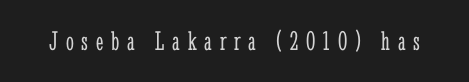
{"serif": "yes", "italic": "no", "bold": "no", "weight": "light", "width": "condensed", "stroke_contrast": "low", "x_height": "medium", "monospaced": "no", "underline": "no", "letter_spacing": "wide", "letter_spacing_em": 0.28, "glyph_px": 28}
